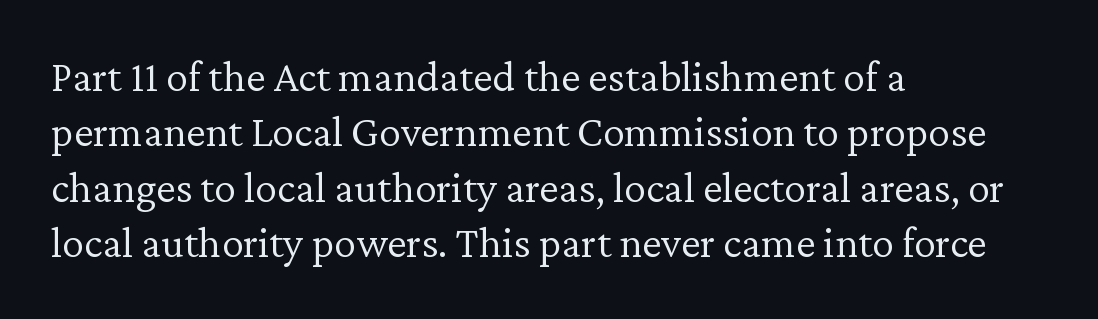
The image shows 44 px light serif type, upright; set left-aligned, normal line spacing (1.26x), normal letter spacing, not underlined; low stroke contrast and a medium x-height.
